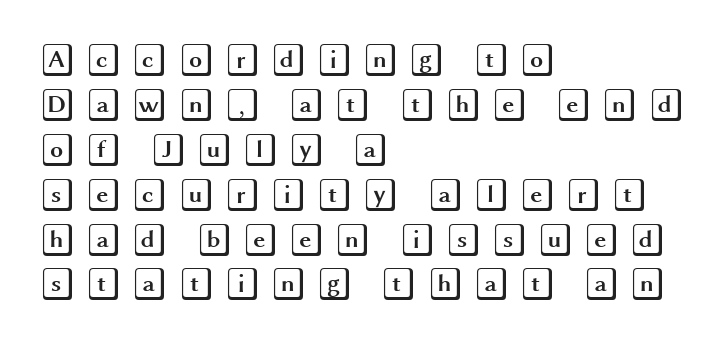
If you drew a ruler down the left edge, every line would touch it. Loose tracking; the words dissolve into strings of separated letters. A roman cut, with each character standing at attention. The area under the type is left untouched. The lines sit at an ordinary, default distance from one another.
